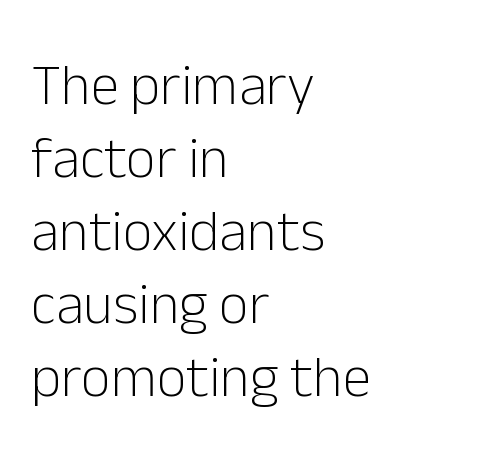
A sans-serif font was chosen for this passage. Students, note that the glyphs here touch the page at normal intervals. Letters rest on an invisible, unmarked baseline. What's the leading like? Ordinary, nothing unusual.
